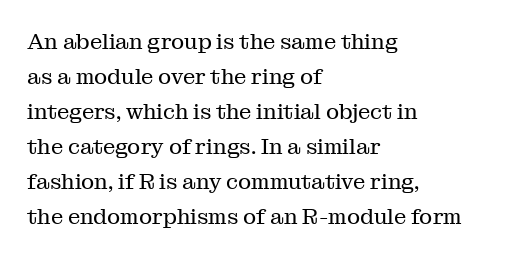
{"italic": "no", "bold": "no", "underline": "no", "align": "left", "line_spacing": "normal", "line_spacing_ratio": 1.59, "letter_spacing": "normal", "letter_spacing_em": 0.0, "glyph_px": 22}
